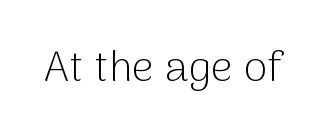
{"serif": "no", "italic": "no", "bold": "no", "weight": "light", "width": "normal", "stroke_contrast": "low", "x_height": "medium", "monospaced": "no", "underline": "no", "letter_spacing": "normal", "letter_spacing_em": 0.0, "glyph_px": 43}
